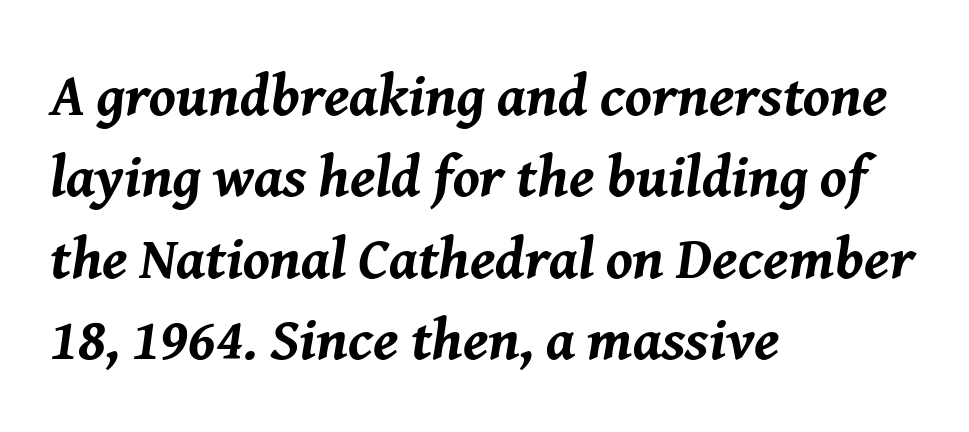
Q: Is the text bold? A: Yes.
Q: Is the text italic (slanted)? A: Yes, it leans right by about 8 degrees.
Q: Is the text underlined? A: No.
Q: How is the paragraph aligned? A: Left-aligned.
Q: Is the spacing between letters normal or unusually wide? A: Normal.
Q: Is the spacing between lines tight, normal or loose? A: Normal.
Q: Width (condensed, normal, or wide)? A: Normal.
Q: Stroke contrast? A: Medium.
Q: x-height? A: Medium.
Q: Monospaced? A: No.
